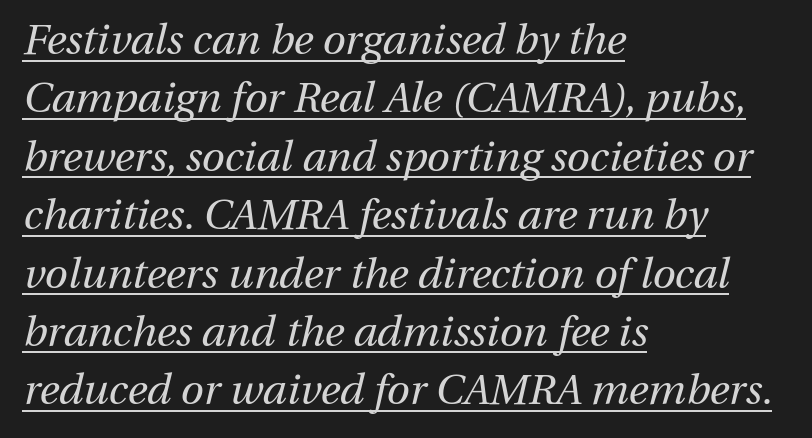
The image shows 42 px regular-weight type, italic (leaning right); set left-aligned, normal line spacing (1.39x), normal letter spacing, underlined; medium stroke contrast and a medium x-height.
